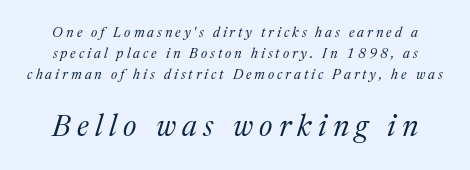
{"serif": "yes", "italic": "yes", "lean": "right", "slant_degrees": 17, "bold": "no", "weight": "regular", "width": "normal", "stroke_contrast": "medium", "x_height": "medium", "monospaced": "no", "underline": "no", "line_spacing": "normal", "line_spacing_ratio": 1.49, "letter_spacing": "wide", "letter_spacing_em": 0.21, "larger_block": "second", "size_ratio": 2.14, "glyph_px": 30}
